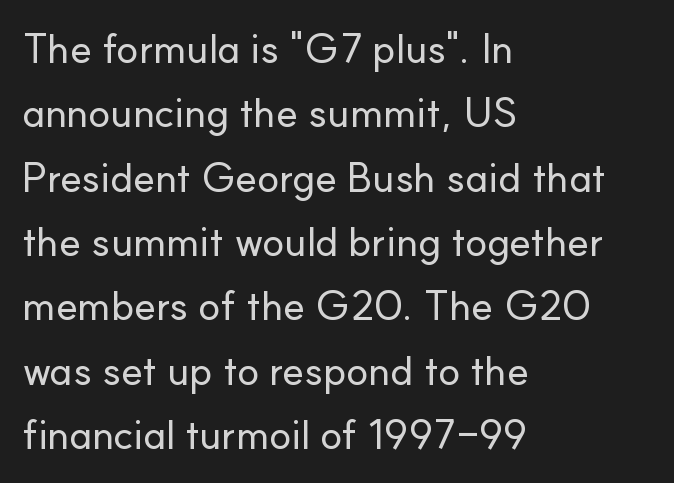
{"serif": "no", "italic": "no", "width": "normal", "stroke_contrast": "low", "x_height": "small", "monospaced": "no", "underline": "no", "align": "left", "line_spacing": "normal", "line_spacing_ratio": 1.57, "letter_spacing": "normal", "letter_spacing_em": 0.0, "glyph_px": 41}
